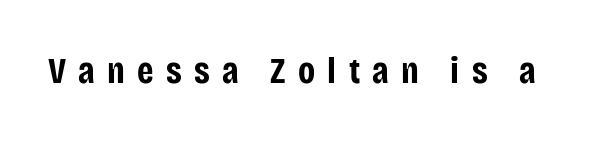
Think of a printed novel: that variable character pitch is what you see here. You can tell it's not italic because the verticals are truly vertical. The string is rendered with underlining switched off. The rendering uses a bold face; every stroke is thick and dark. You can tell from the bare stems that sans-serif type was used. Short note: letters widely spaced.
